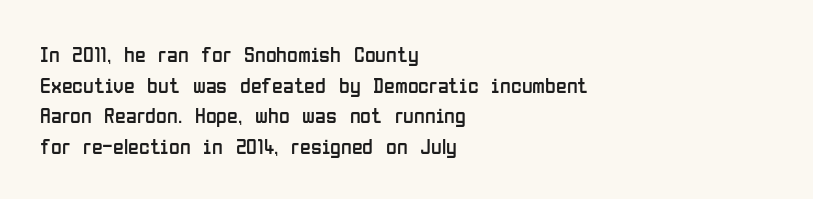
{"italic": "no", "bold": "no", "underline": "no", "align": "left", "line_spacing": "normal", "line_spacing_ratio": 1.39, "letter_spacing": "normal", "letter_spacing_em": 0.0, "glyph_px": 22}
